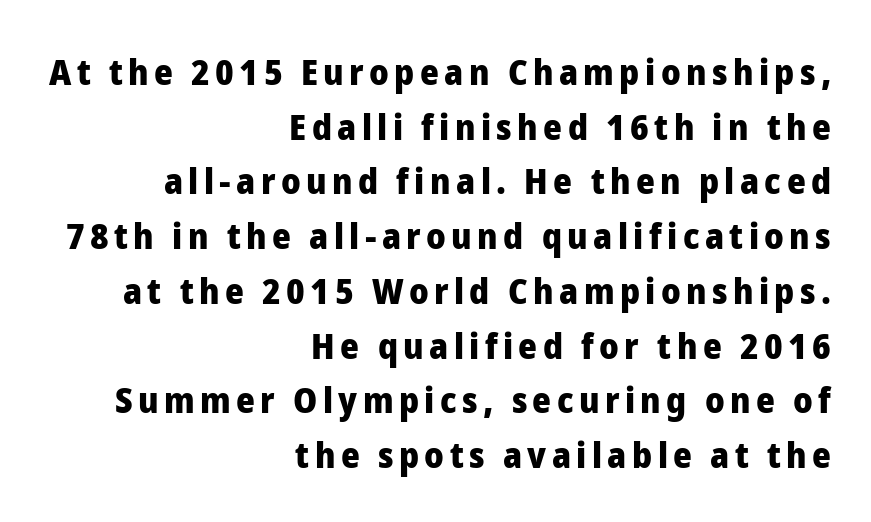
Q: Is the text bold? A: Yes.
Q: Is the text italic (slanted)? A: No, it is upright.
Q: Is the typeface a serif or a sans-serif typeface? A: Sans-serif.
Q: Is the text underlined? A: No.
Q: How is the paragraph aligned? A: Right-aligned.
Q: Is the spacing between lines tight, normal or loose? A: Normal.
Q: Width (condensed, normal, or wide)? A: Normal.
Q: Stroke contrast? A: Low.
Q: x-height? A: Medium.
Q: Monospaced? A: No.
